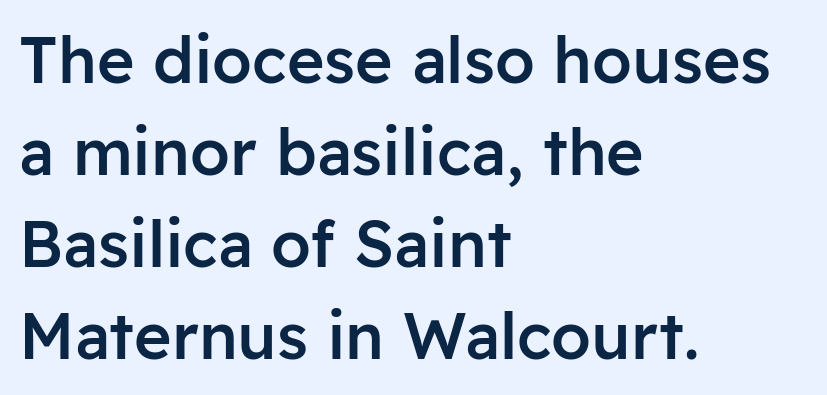
{"serif": "no", "italic": "no", "bold": "semi", "weight": "semibold", "width": "normal", "stroke_contrast": "low", "x_height": "medium", "monospaced": "no", "underline": "no", "align": "left", "line_spacing": "normal", "line_spacing_ratio": 1.44, "letter_spacing": "normal", "letter_spacing_em": 0.0, "glyph_px": 64}
